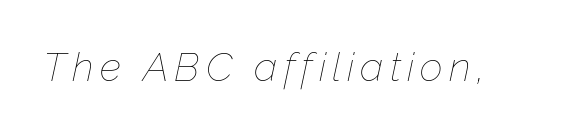
The image shows 40 px thin type, italic (leaning right); set not underlined; low stroke contrast and a medium x-height.
